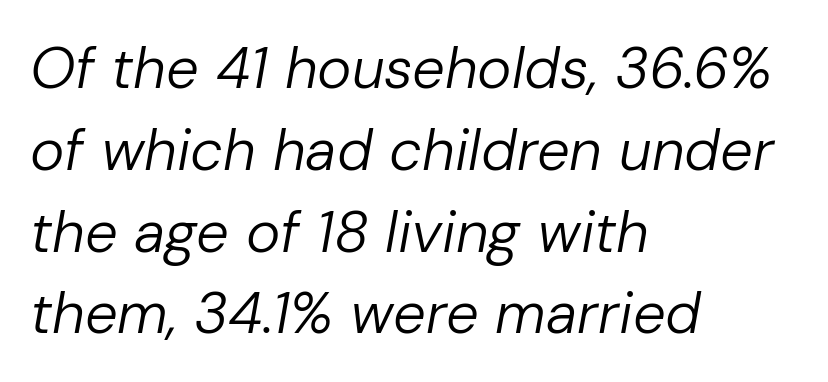
Q: Is the text bold? A: No.
Q: Is the text italic (slanted)? A: Yes, it leans right by about 10 degrees.
Q: Is the text underlined? A: No.
Q: How is the paragraph aligned? A: Left-aligned.
Q: Is the spacing between letters normal or unusually wide? A: Normal.
Q: Is the spacing between lines tight, normal or loose? A: Normal.
Q: Width (condensed, normal, or wide)? A: Normal.
Q: Stroke contrast? A: Low.
Q: x-height? A: Medium.
Q: Monospaced? A: No.
